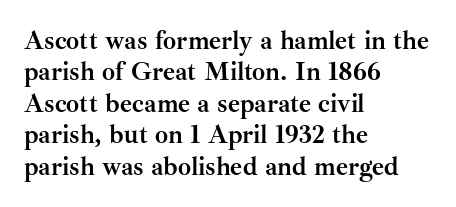
Posture: straight, roman, zero tilt. A student would call this left alignment; a typographer would say flush left, rag right. Rule under the text: the space is simply empty. Between one letter and the next there's only the usual sliver of space. Plenty of ink on the page — the face is bold.
